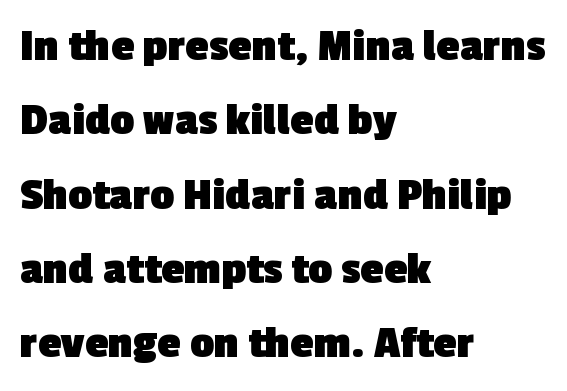
The image shows 47 px heavy sans-serif type; set left-aligned, normal line spacing (1.58x), normal letter spacing, not underlined; a medium x-height.
